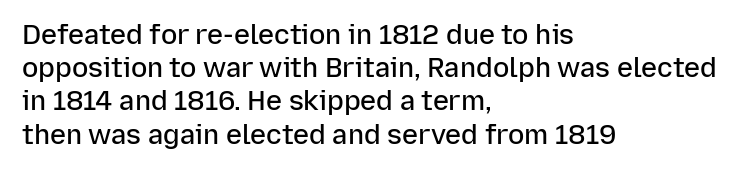
The image shows 27 px text type, upright; set left-aligned, line spacing 1.23x, normal letter spacing, not underlined.
